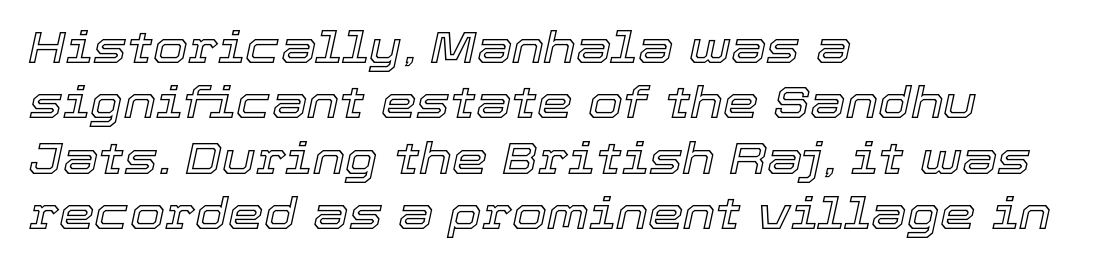
Q: Is the text italic (slanted)? A: Yes, it leans right by about 12 degrees.
Q: Is the text underlined? A: No.
Q: How is the paragraph aligned? A: Left-aligned.
Q: Is the spacing between letters normal or unusually wide? A: Normal.
Q: Width (condensed, normal, or wide)? A: Normal.
Q: x-height? A: Medium.
Q: Monospaced? A: No.
